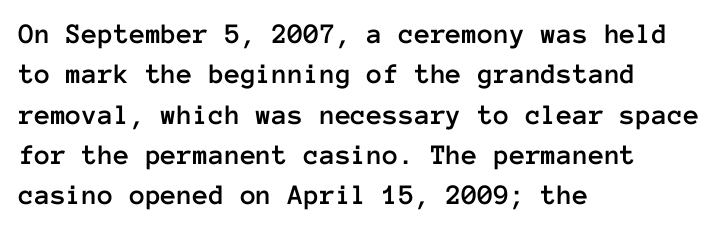
Q: Is the text italic (slanted)? A: No, it is upright.
Q: Is the text underlined? A: No.
Q: How is the paragraph aligned? A: Left-aligned.
Q: Is the spacing between letters normal or unusually wide? A: Normal.
Q: Is the spacing between lines tight, normal or loose? A: Normal.
Q: Width (condensed, normal, or wide)? A: Normal.
Q: Stroke contrast? A: Low.
Q: x-height? A: Medium.
Q: Monospaced? A: Yes.
